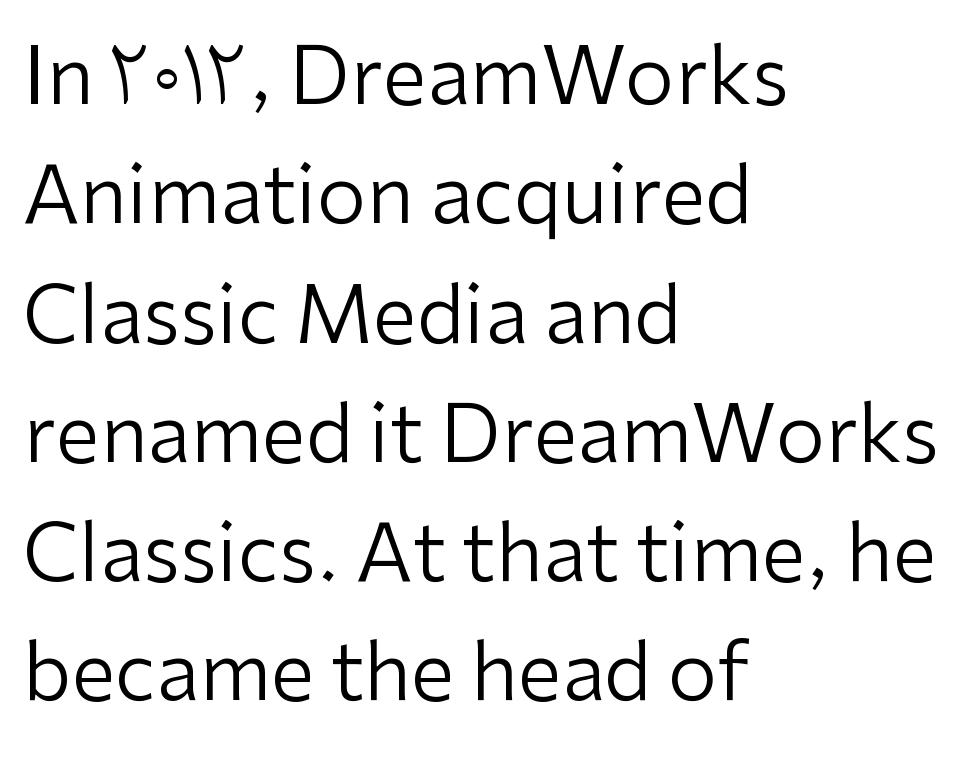
Q: Is the text bold? A: No.
Q: Is the text italic (slanted)? A: No, it is upright.
Q: Is the typeface a serif or a sans-serif typeface? A: Sans-serif.
Q: Is the text underlined? A: No.
Q: How is the paragraph aligned? A: Left-aligned.
Q: Is the spacing between letters normal or unusually wide? A: Normal.
Q: Is the spacing between lines tight, normal or loose? A: Normal.
Q: Width (condensed, normal, or wide)? A: Normal.
Q: Stroke contrast? A: Low.
Q: x-height? A: Medium.
Q: Monospaced? A: No.
